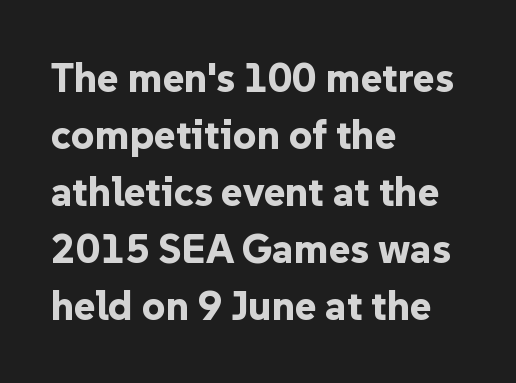
Q: Is the text bold? A: Yes.
Q: Is the text italic (slanted)? A: No, it is upright.
Q: Is the typeface a serif or a sans-serif typeface? A: Sans-serif.
Q: Is the text underlined? A: No.
Q: How is the paragraph aligned? A: Left-aligned.
Q: Is the spacing between letters normal or unusually wide? A: Normal.
Q: Is the spacing between lines tight, normal or loose? A: Normal.
Q: Width (condensed, normal, or wide)? A: Normal.
Q: Stroke contrast? A: Low.
Q: x-height? A: Medium.
Q: Monospaced? A: No.
